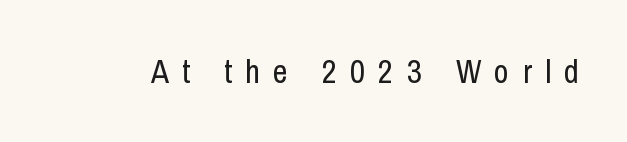
{"serif": "no", "italic": "no", "bold": "no", "weight": "regular", "width": "condensed", "stroke_contrast": "low", "x_height": "medium", "monospaced": "no", "underline": "no", "letter_spacing": "wide", "letter_spacing_em": 0.4, "glyph_px": 33}
